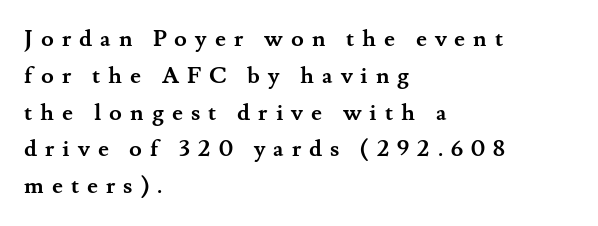
Q: Is the text bold? A: Yes.
Q: Is the text italic (slanted)? A: No, it is upright.
Q: Is the text underlined? A: No.
Q: How is the paragraph aligned? A: Left-aligned.
Q: Is the spacing between letters normal or unusually wide? A: Unusually wide.
Q: Is the spacing between lines tight, normal or loose? A: Normal.
